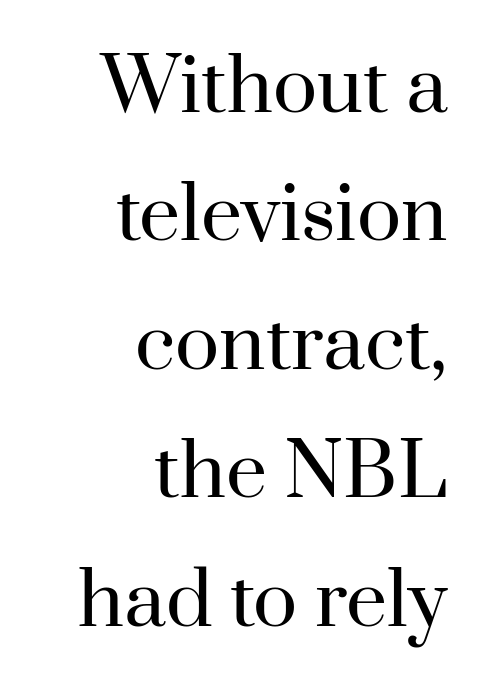
The image shows 73 px regular-weight serif type, upright; set right-aligned, line spacing 1.76x, normal letter spacing, not underlined; high stroke contrast and a small x-height.
